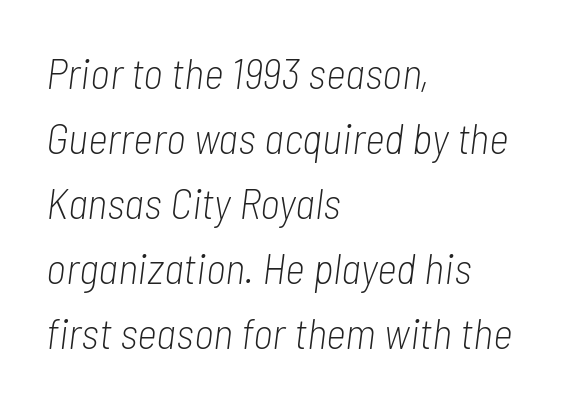
Q: Is the text bold? A: No.
Q: Is the text italic (slanted)? A: Yes, it leans right by about 7 degrees.
Q: Is the text underlined? A: No.
Q: How is the paragraph aligned? A: Left-aligned.
Q: Is the spacing between letters normal or unusually wide? A: Normal.
Q: Is the spacing between lines tight, normal or loose? A: Normal.
Q: Width (condensed, normal, or wide)? A: Condensed.
Q: Stroke contrast? A: Low.
Q: x-height? A: Medium.
Q: Monospaced? A: No.
